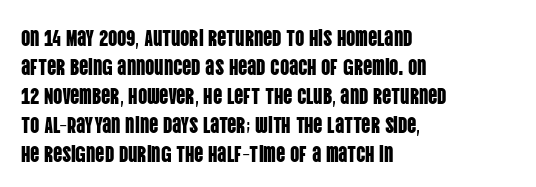
Posture: straight, roman, zero tilt. The passage shown is not underscored anywhere. The rendering anchors every line to the left-hand side. The gaps between neighbouring characters are ordinary and unremarkable.
